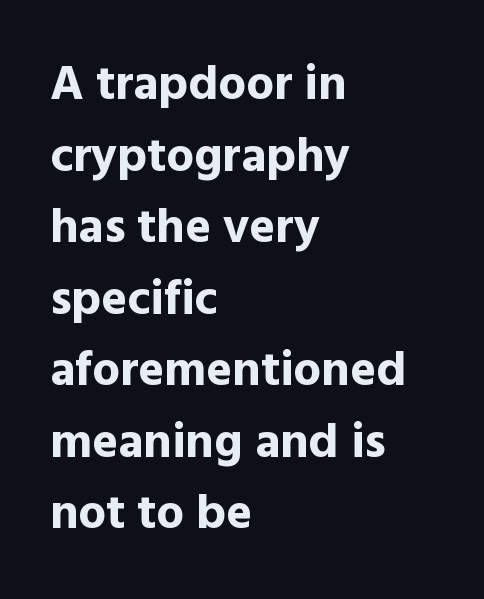
Q: Is the text bold? A: Yes.
Q: Is the text italic (slanted)? A: No, it is upright.
Q: Is the typeface a serif or a sans-serif typeface? A: Sans-serif.
Q: Is the text underlined? A: No.
Q: How is the paragraph aligned? A: Left-aligned.
Q: Is the spacing between letters normal or unusually wide? A: Normal.
Q: Is the spacing between lines tight, normal or loose? A: Normal.
Q: Width (condensed, normal, or wide)? A: Normal.
Q: x-height? A: Medium.
Q: Monospaced? A: No.
